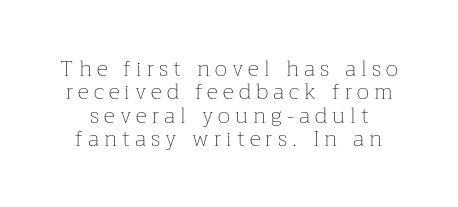
The image shows 22 px text type, upright; set tight line spacing (1.06x), unusually wide letter spacing (+0.23 em), not underlined.
